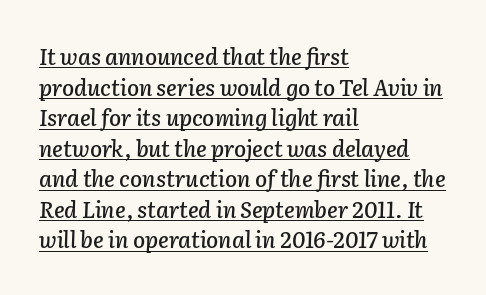
The image shows 22 px text type, italic (leaning right); set left-aligned, normal line spacing (1.39x), normal letter spacing, underlined.
